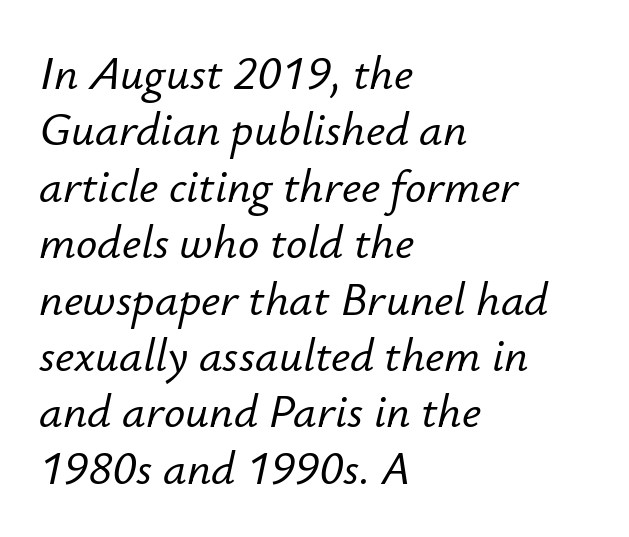
Q: Is the text italic (slanted)? A: Yes, it leans right by about 12 degrees.
Q: Is the text underlined? A: No.
Q: How is the paragraph aligned? A: Left-aligned.
Q: Is the spacing between letters normal or unusually wide? A: Normal.
Q: Width (condensed, normal, or wide)? A: Normal.
Q: Stroke contrast? A: Low.
Q: x-height? A: Small.
Q: Monospaced? A: No.
